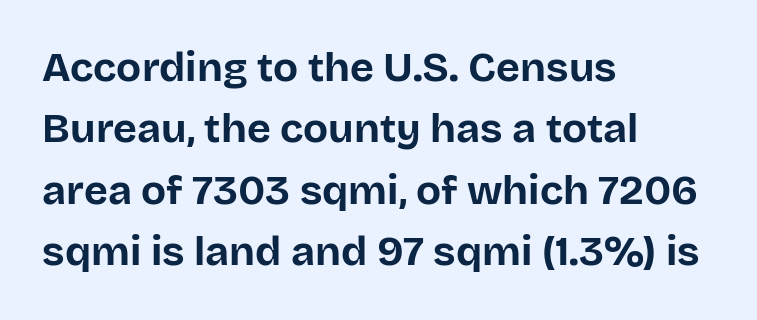
Q: Is the text bold? A: Yes.
Q: Is the text italic (slanted)? A: No, it is upright.
Q: Is the typeface a serif or a sans-serif typeface? A: Sans-serif.
Q: Is the text underlined? A: No.
Q: How is the paragraph aligned? A: Left-aligned.
Q: Is the spacing between letters normal or unusually wide? A: Normal.
Q: Is the spacing between lines tight, normal or loose? A: Normal.
Q: Width (condensed, normal, or wide)? A: Normal.
Q: Stroke contrast? A: Low.
Q: x-height? A: Large.
Q: Monospaced? A: No.
